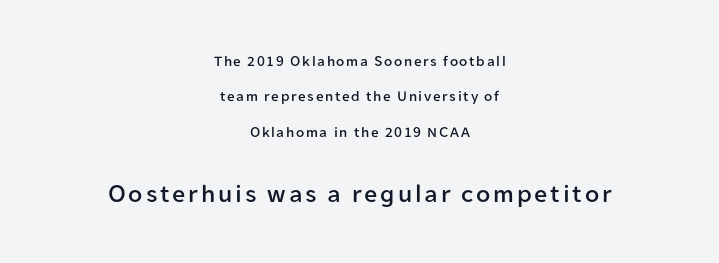
Q: Is the text italic (slanted)? A: No, it is upright.
Q: Is the text underlined? A: No.
Q: How is the paragraph aligned? A: Centered.
Q: Is the spacing between lines tight, normal or loose? A: Loose.
Q: Which block of text is set in a larger size, the first (top) or the second (bottom)? A: The second (bottom) one.
